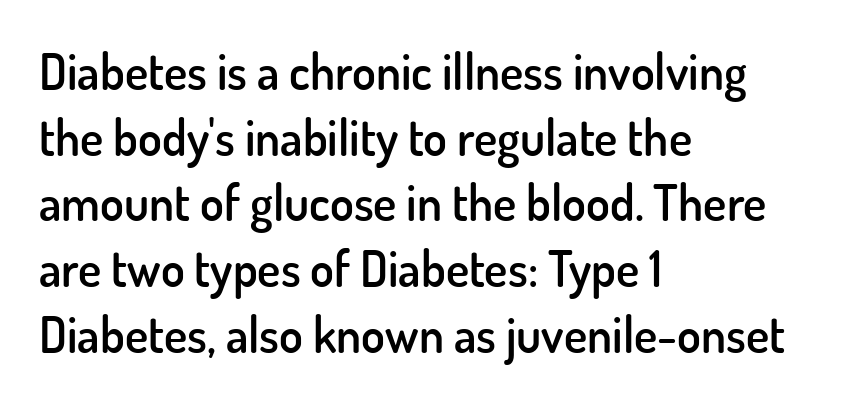
The image shows 49 px semibold sans-serif type, upright; set left-aligned, normal line spacing (1.34x), normal letter spacing, not underlined; low stroke contrast and a small x-height.
